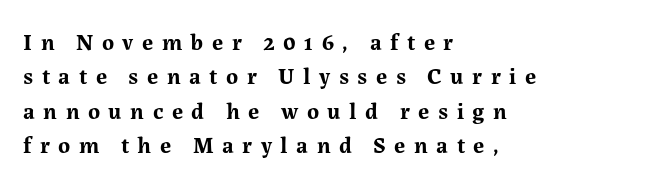
Style check: upright. These lines are set flush left with a ragged right edge. The space directly below the letters is spotless. Short note: letters widely spaced. Heavy-handed strokes throughout: this text is bold.
